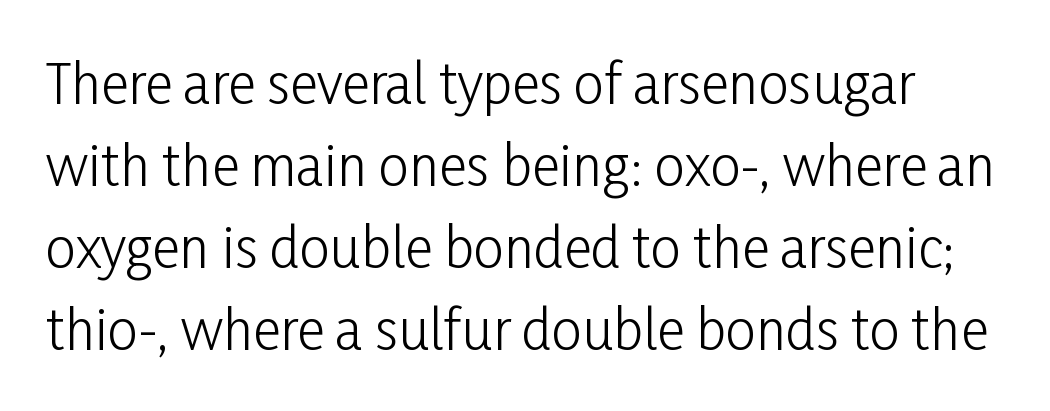
{"serif": "no", "italic": "no", "bold": "no", "weight": "light", "width": "condensed", "stroke_contrast": "low", "x_height": "medium", "monospaced": "no", "underline": "no", "line_spacing": "normal", "line_spacing_ratio": 1.52, "letter_spacing": "normal", "letter_spacing_em": 0.0, "glyph_px": 54}
